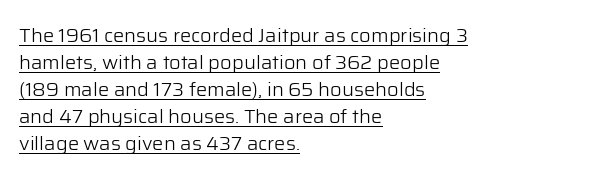
The lettering is marked with a stroke running underneath it. In terms of posture, this sample is upright. No extra ink here — the face is not bold. The designer left line spacing at the default. The text block is weighted toward the left margin, trailing off unevenly rightward. What stands out about the letter spacing? Nothing — it is the standard amount.
